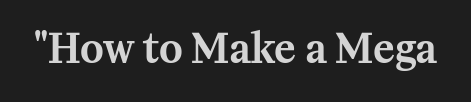
{"serif": "yes", "italic": "no", "width": "normal", "stroke_contrast": "medium", "x_height": "medium", "monospaced": "no", "underline": "no", "letter_spacing": "normal", "letter_spacing_em": 0.0, "glyph_px": 40}
